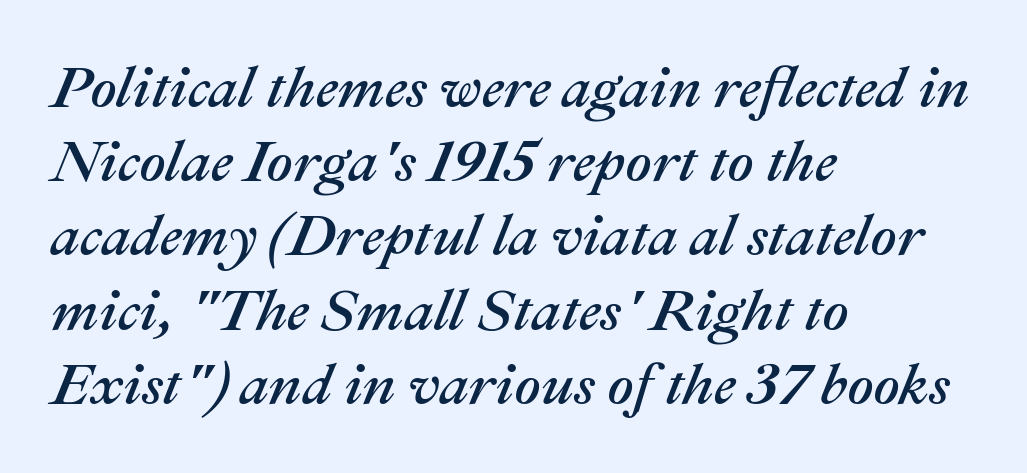
The image shows 58 px text type, italic (leaning right); set left-aligned, normal line spacing (1.28x), normal letter spacing, not underlined; medium stroke contrast and a medium x-height.
